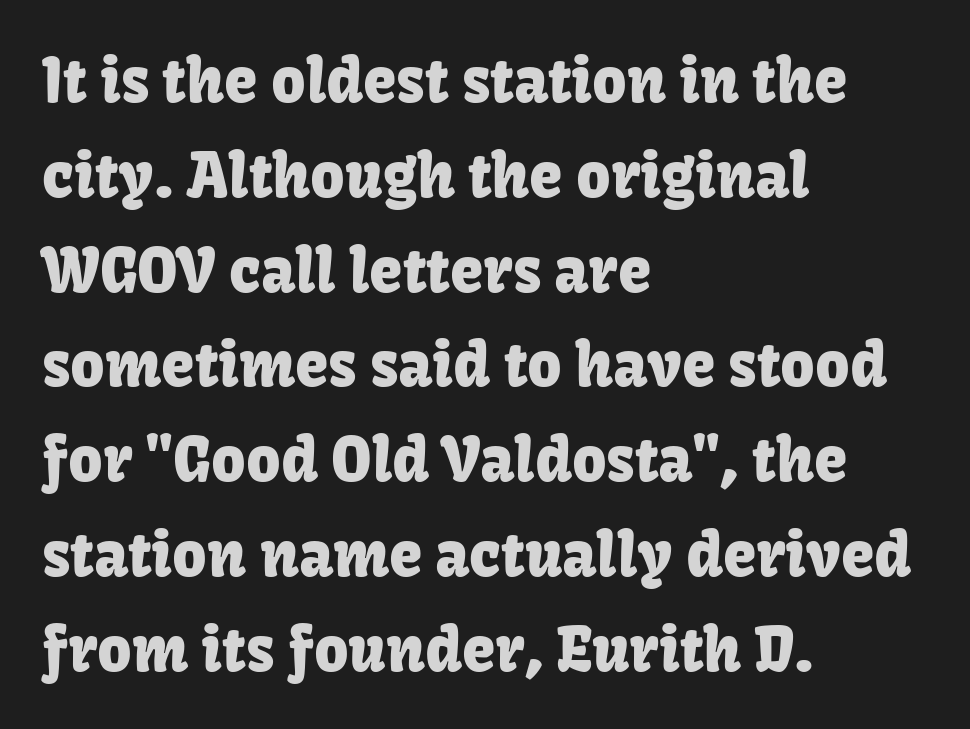
{"serif": "no", "italic": "no", "width": "normal", "stroke_contrast": "low", "x_height": "medium", "monospaced": "no", "underline": "no", "align": "left", "line_spacing": "normal", "line_spacing_ratio": 1.58, "letter_spacing": "normal", "letter_spacing_em": 0.0, "glyph_px": 60}
